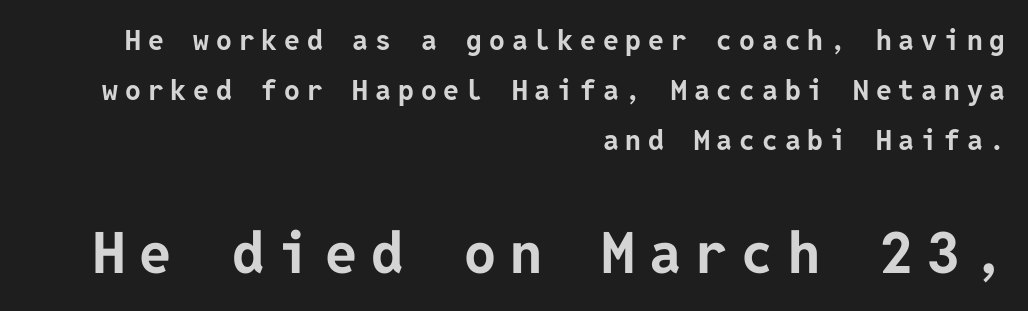
{"serif": "no", "italic": "no", "bold": "yes", "weight": "bold", "width": "normal", "stroke_contrast": "low", "x_height": "medium", "underline": "no", "align": "right", "line_spacing_ratio": 1.78, "letter_spacing": "wide", "letter_spacing_em": 0.25, "larger_block": "second", "size_ratio": 2.04, "glyph_px": 57}
